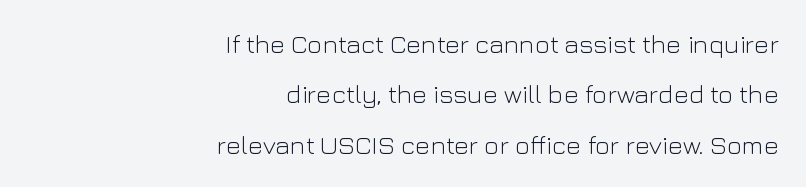
The characters are drawn with everyday or finer stroke widths. How are the letters spaced? Ordinarily, with no added tracking. The typography opts for an upright posture over an oblique one. The rendering uses a large line-height, opening up the rows. All the whitespace from short lines collects on the left.
